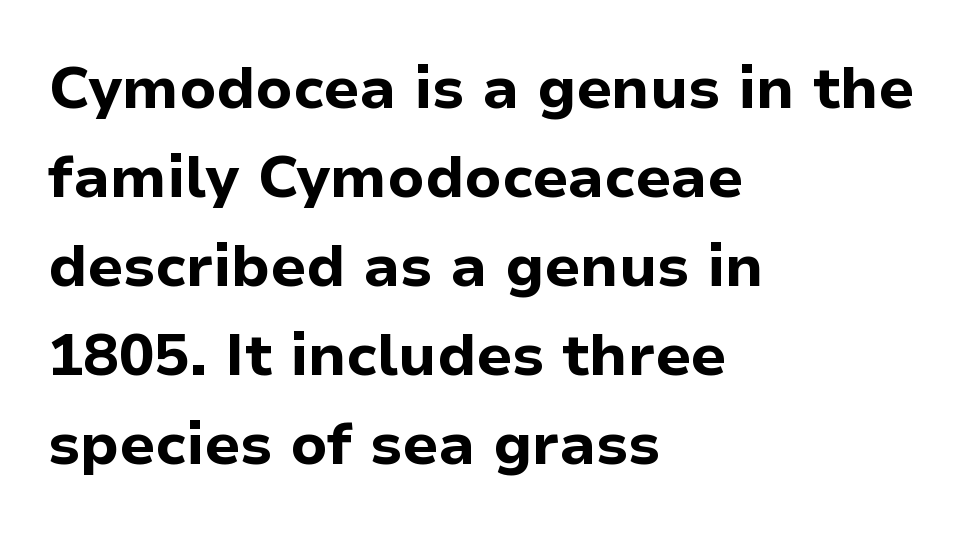
{"serif": "no", "italic": "no", "bold": "yes", "weight": "bold", "width": "normal", "stroke_contrast": "low", "x_height": "medium", "monospaced": "no", "underline": "no", "align": "left", "line_spacing": "normal", "line_spacing_ratio": 1.51, "letter_spacing": "normal", "letter_spacing_em": 0.0, "glyph_px": 59}
